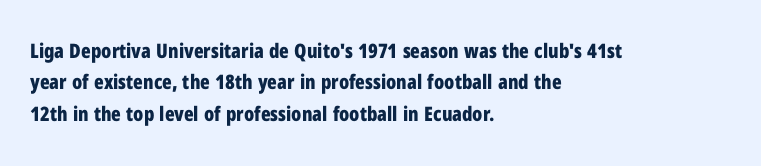
{"italic": "no", "bold": "yes", "underline": "no", "align": "left", "line_spacing": "normal", "line_spacing_ratio": 1.57, "letter_spacing": "normal", "letter_spacing_em": 0.0, "glyph_px": 20}
